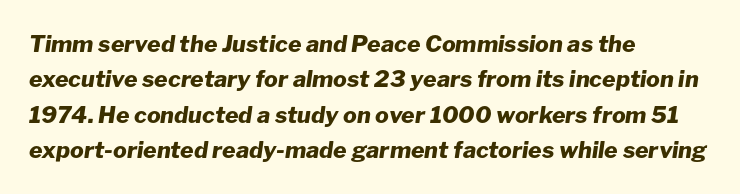
{"italic": "yes", "lean": "right", "slant_degrees": 8, "bold": "yes", "underline": "no", "align": "left", "line_spacing": "normal", "line_spacing_ratio": 1.54, "letter_spacing": "normal", "letter_spacing_em": 0.0, "glyph_px": 23}
